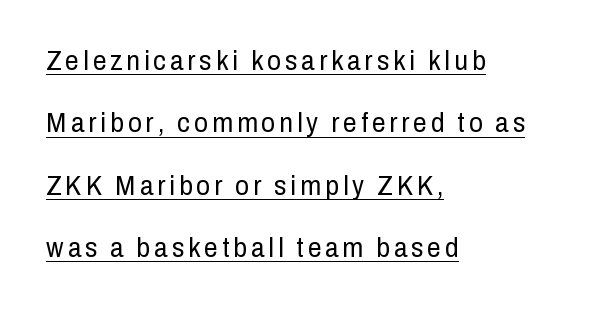
{"italic": "no", "bold": "no", "underline": "yes", "align": "left", "line_spacing": "loose", "line_spacing_ratio": 2.31, "glyph_px": 27}
